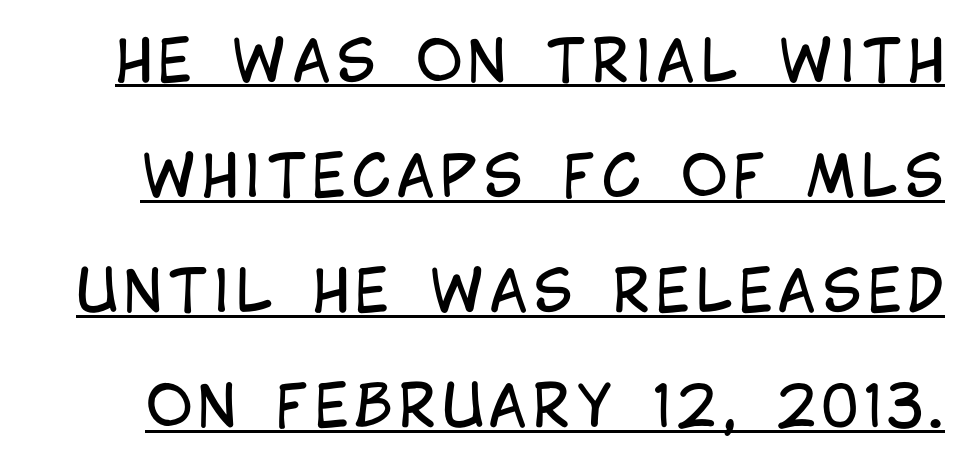
{"serif": "no", "italic": "no", "bold": "no", "weight": "regular", "width": "condensed", "stroke_contrast": "low", "x_height": "large", "monospaced": "no", "underline": "yes", "line_spacing": "loose", "line_spacing_ratio": 2.02, "glyph_px": 57}
